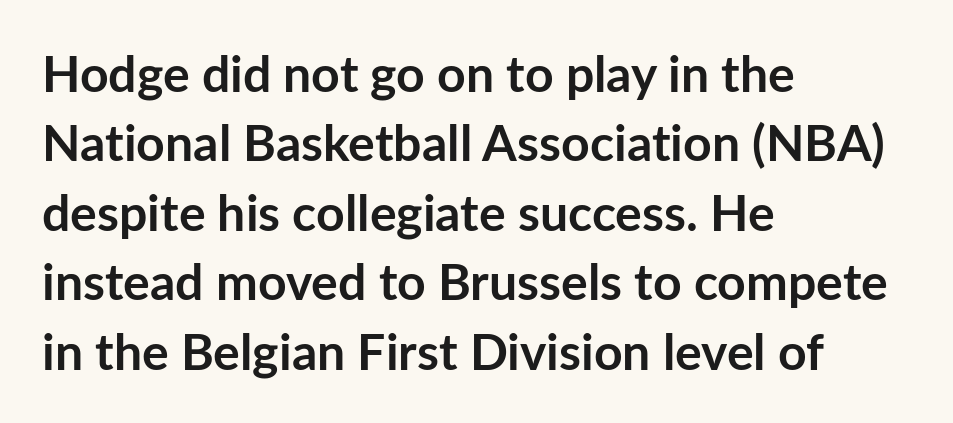
The image shows 50 px semibold sans-serif type, upright; set left-aligned, normal line spacing (1.39x), normal letter spacing, not underlined; low stroke contrast and a medium x-height.
